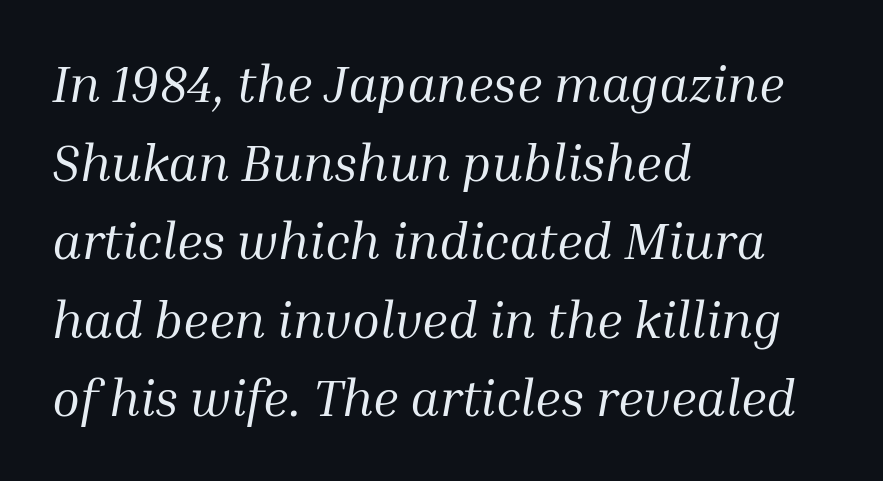
Rows of type keep a routine distance in the vertical direction. Each letter keeps its own natural width here, so spacing adapts to shape. The axis of the letterforms is tilted away from vertical. The passage is arranged the way most books set body copy — flush left. A typesetter would call this zero additional tracking.
